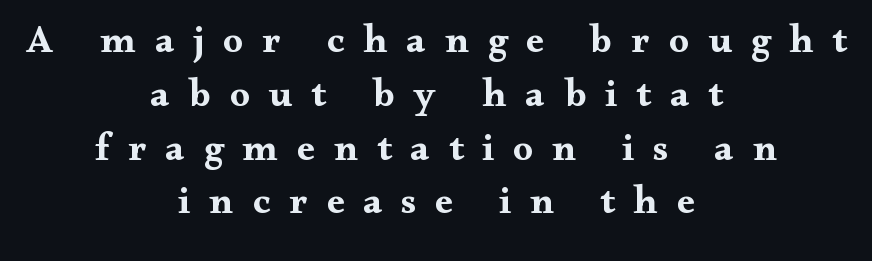
The designer left line spacing at the default. Tall strokes in this sample are plumb rather than angled. Heavy-handed strokes throughout: this text is bold. The compositor balanced each line on the midline. The typeface chosen for these lines features serifs. The strip under each line holds only bare page.
